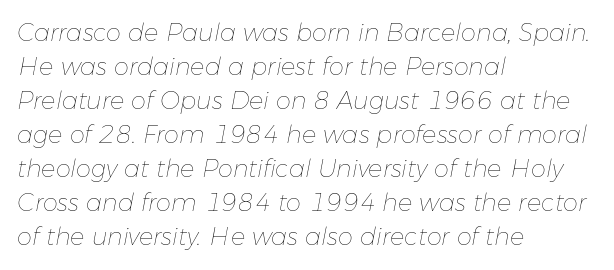
The image shows 24 px text type, italic (leaning right); set left-aligned, normal line spacing (1.42x), normal letter spacing, not underlined.
